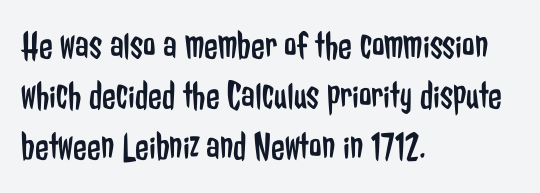
{"serif": "no", "italic": "no", "bold": "no", "weight": "regular", "width": "condensed", "stroke_contrast": "low", "x_height": "medium", "monospaced": "no", "underline": "no", "align": "left", "line_spacing": "normal", "line_spacing_ratio": 1.26, "letter_spacing": "normal", "letter_spacing_em": 0.0, "glyph_px": 40}
